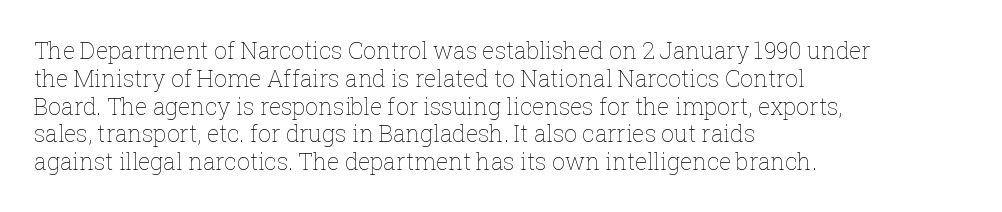
{"italic": "no", "bold": "no", "underline": "no", "align": "left", "line_spacing_ratio": 1.21, "letter_spacing": "normal", "letter_spacing_em": 0.0, "glyph_px": 23}
